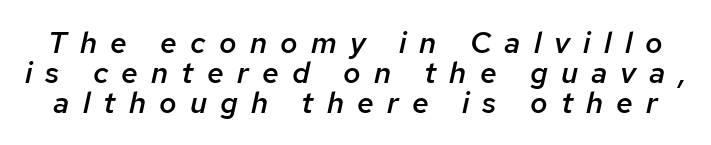
Rendered with sloped, italic letterforms. The strip under each line holds only bare page. The face used here is rendered with a markedly widened letterfit. Regarding leading, the lines here are crowded together.
